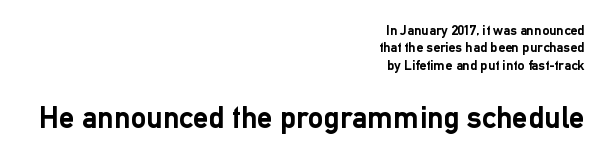
Typesetter's note — lower block bumped up in size, upper block left smaller. Is this a fixed-width face? No — the glyphs have proportional, varying widths. You'd pick this weight for a headline — it's a proper bold. Every row of glyphs terminates at an identical x-position on the right. Words float on clear page, feet unadorned. In terms of posture, this sample is upright.
